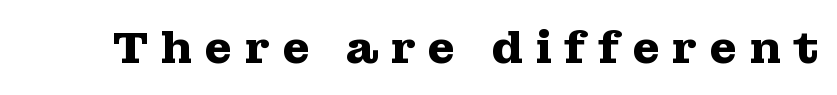
The words here are not underlined. You can tell it's not italic because the verticals are truly vertical. Compared with an ordinary text face, these strokes are far heavier — a full bold. Stroke terminals: seriffed. The face used here is proportionally spaced, like ordinary book or web type. Is the letter spacing exaggerated? Yes — the characters are pushed far apart.
